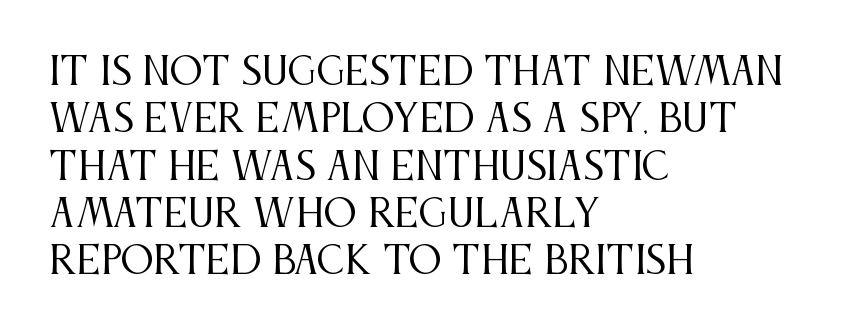
The image shows 37 px regular-weight, condensed serif type, upright; set left-aligned, normal line spacing (1.28x), normal letter spacing, not underlined; medium stroke contrast and a large x-height.
